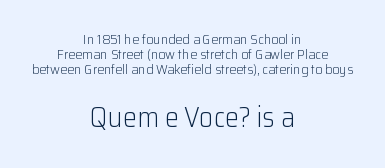
Examine the stroke ends and you'll find no serifs. The font is comparable to plain body text, perhaps lighter. The face used here is proportionally spaced, like ordinary book or web type. Upright lettering throughout. Descender tails drop into unmarked territory.
